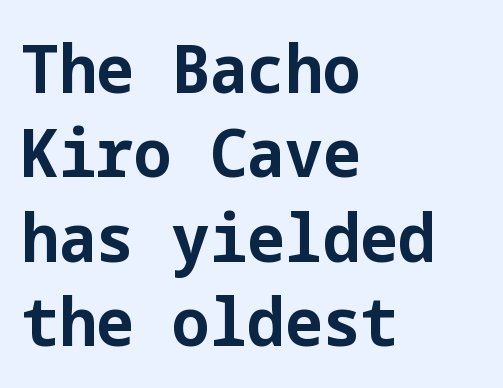
Q: Is the text bold? A: Yes.
Q: Is the text italic (slanted)? A: No, it is upright.
Q: Is the typeface a serif or a sans-serif typeface? A: Sans-serif.
Q: Is the text underlined? A: No.
Q: How is the paragraph aligned? A: Left-aligned.
Q: Is the spacing between letters normal or unusually wide? A: Normal.
Q: Is the spacing between lines tight, normal or loose? A: Normal.
Q: Width (condensed, normal, or wide)? A: Normal.
Q: Stroke contrast? A: Low.
Q: x-height? A: Medium.
